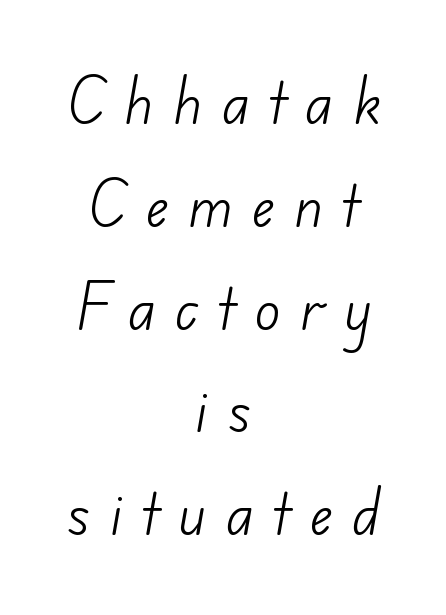
{"serif": "no", "bold": "no", "weight": "light", "width": "normal", "stroke_contrast": "low", "x_height": "small", "monospaced": "no", "underline": "no", "align": "center", "line_spacing": "loose", "line_spacing_ratio": 1.94, "letter_spacing": "wide", "letter_spacing_em": 0.38, "glyph_px": 53}
